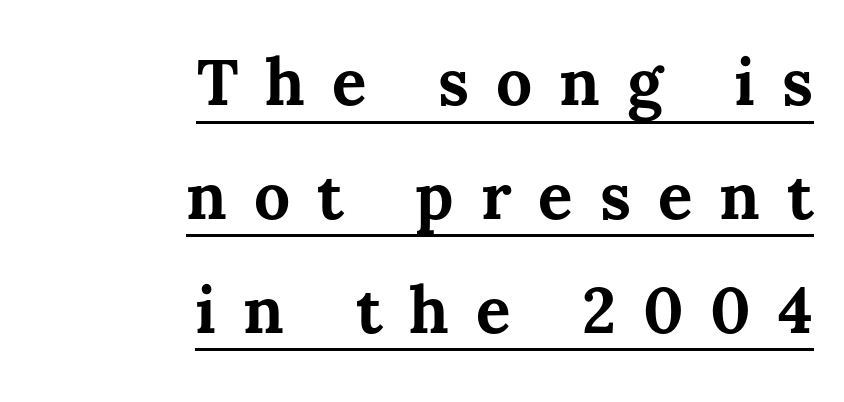
{"italic": "no", "bold": "yes", "weight": "bold", "width": "normal", "stroke_contrast": "medium", "x_height": "medium", "monospaced": "no", "underline": "yes", "align": "right", "line_spacing_ratio": 1.78, "letter_spacing": "wide", "letter_spacing_em": 0.42, "glyph_px": 64}
